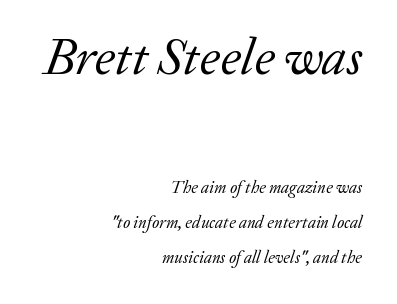
Q: Is the text bold? A: No.
Q: Is the text italic (slanted)? A: Yes, it leans right by about 20 degrees.
Q: Is the typeface a serif or a sans-serif typeface? A: Serif.
Q: Is the text underlined? A: No.
Q: How is the paragraph aligned? A: Right-aligned.
Q: Is the spacing between letters normal or unusually wide? A: Normal.
Q: Is the spacing between lines tight, normal or loose? A: Loose.
Q: Which block of text is set in a larger size, the first (top) or the second (bottom)? A: The first (top) one.
Q: Width (condensed, normal, or wide)? A: Normal.
Q: Stroke contrast? A: Low.
Q: x-height? A: Medium.
Q: Monospaced? A: No.
